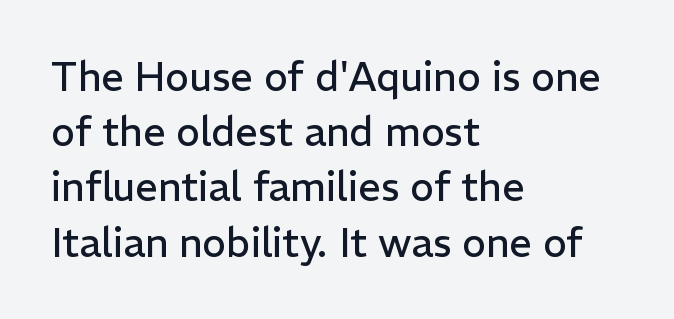
On a weight scale, this lands at 450 or below. Examine the stroke ends and you'll find no serifs. These lines are rendered in a variable-pitch font. Underline: absent.
